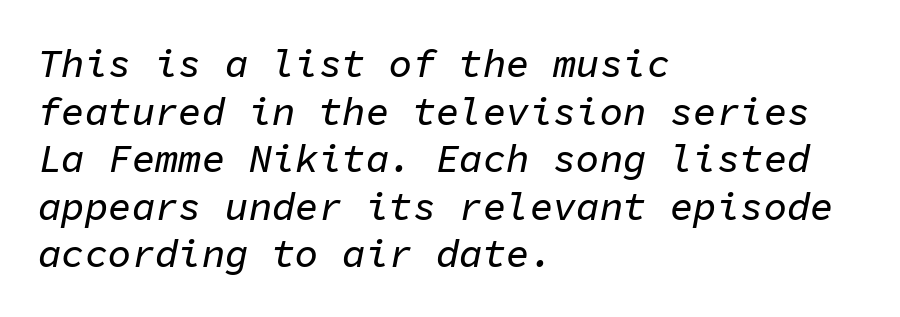
{"italic": "yes", "lean": "right", "slant_degrees": 11, "width": "normal", "stroke_contrast": "low", "x_height": "medium", "monospaced": "yes", "underline": "no", "align": "left", "line_spacing_ratio": 1.22, "letter_spacing": "normal", "letter_spacing_em": 0.0, "glyph_px": 39}
